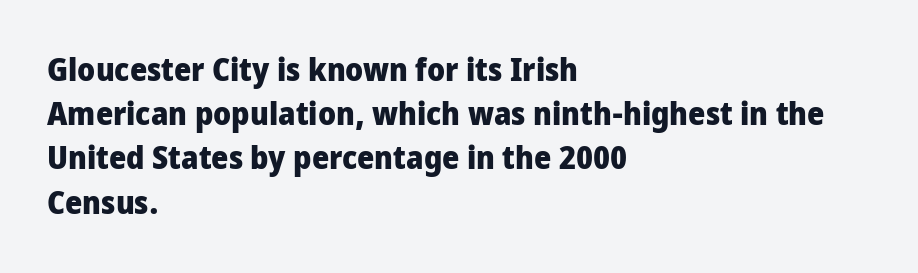
The text block is weighted toward the left margin, trailing off unevenly rightward. Typographic density is high because the face is bold. The space directly below the letters is spotless. Spacing verdict: proportional, widths tailored to each character. Observe the absence of serifs on each vertical stroke in this sample.
